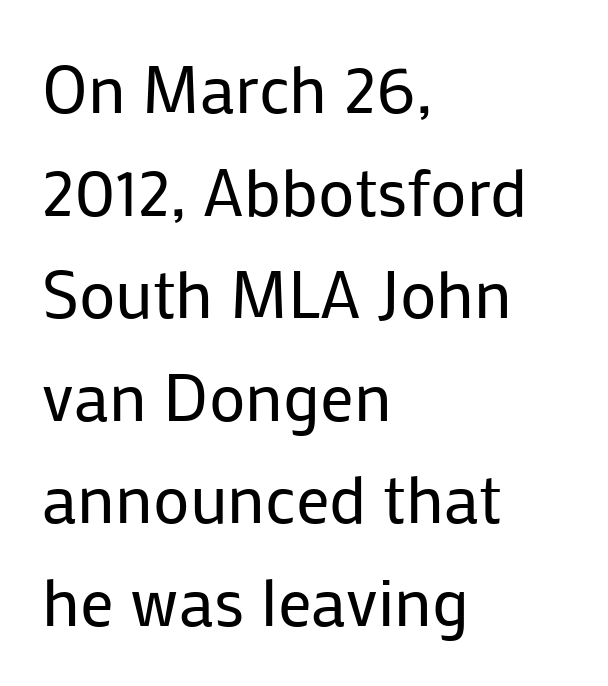
The image shows 67 px regular-weight sans-serif type, upright; set left-aligned, normal line spacing (1.53x), normal letter spacing, not underlined; low stroke contrast and a medium x-height.
